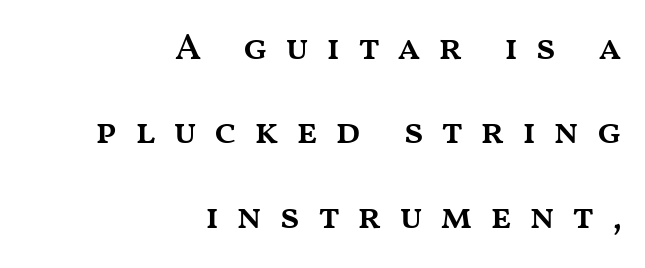
{"italic": "no", "bold": "semi", "weight": "semibold", "width": "wide", "stroke_contrast": "medium", "x_height": "medium", "monospaced": "no", "underline": "no", "align": "right", "line_spacing": "loose", "line_spacing_ratio": 2.28, "letter_spacing": "wide", "letter_spacing_em": 0.46, "glyph_px": 37}
